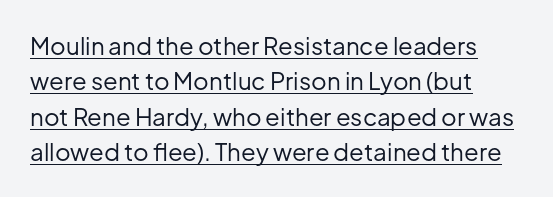
Does extra space separate the letters? No, they use regular spacing. The face used here appears with an underline applied. A typesetter would call this leading conventional body-copy spacing. This is the regular roman posture of the typeface.
